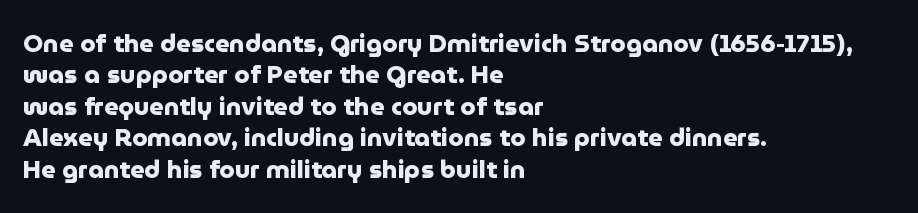
Horizontal alignment here is leftward, the default for most running prose. These lines were composed using upright roman letters. Quick note: underline off. Words appear dense and cohesive because spacing is normal. Honestly, the row spacing looks completely unremarkable. Heft: maximum for text — a bold.
